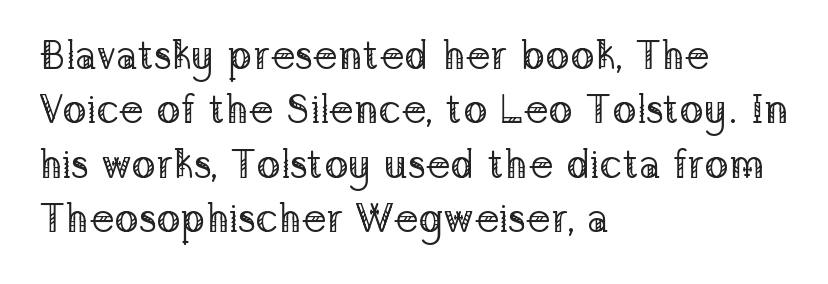
Q: Is the text bold? A: No.
Q: Is the text italic (slanted)? A: No, it is upright.
Q: Is the typeface a serif or a sans-serif typeface? A: Serif.
Q: Is the text underlined? A: No.
Q: How is the paragraph aligned? A: Left-aligned.
Q: Is the spacing between letters normal or unusually wide? A: Normal.
Q: Is the spacing between lines tight, normal or loose? A: Normal.
Q: Width (condensed, normal, or wide)? A: Normal.
Q: Stroke contrast? A: Low.
Q: x-height? A: Medium.
Q: Monospaced? A: No.
